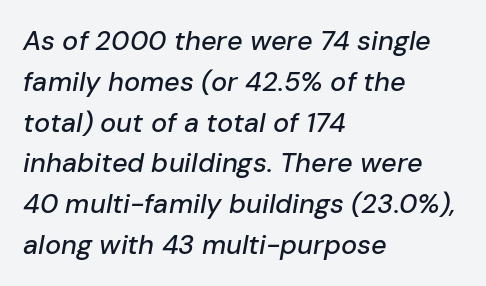
{"italic": "yes", "lean": "right", "slant_degrees": 10, "underline": "no", "align": "left", "line_spacing": "normal", "line_spacing_ratio": 1.51, "letter_spacing": "normal", "letter_spacing_em": 0.0, "glyph_px": 27}
